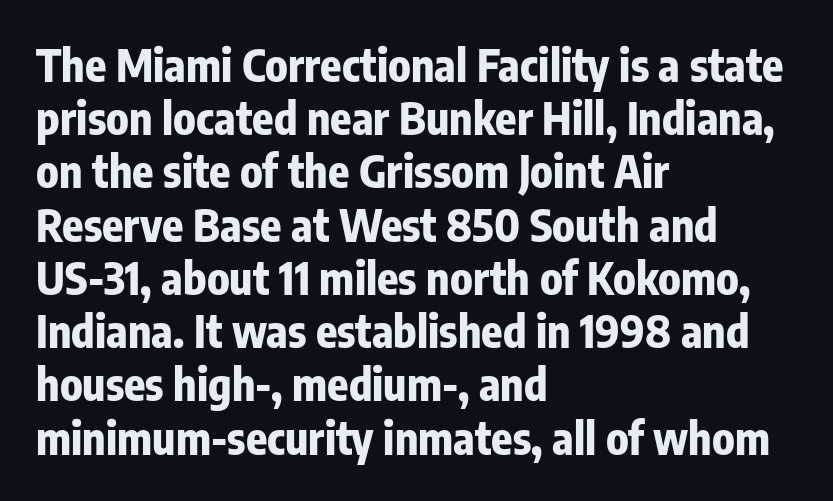
Typographic density is high because the face is bold. In terms of letterform style, serifs are entirely absent. You could not count columns in this text — the font is proportionally spaced. This sample uses an upright cut, with every glyph sitting square on the baseline. Teacher's note: observe the even left margin — that is flush-left alignment. Short note: letters normally spaced.
